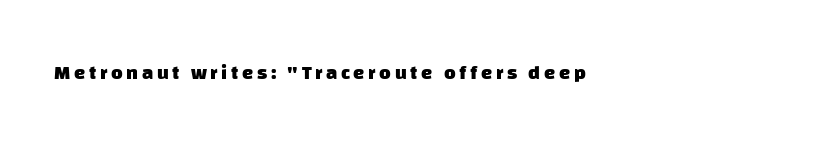
Quick note: underline off. Line beginnings align vertically; line endings do not. Set as a true bold cut, around the 700 mark.
